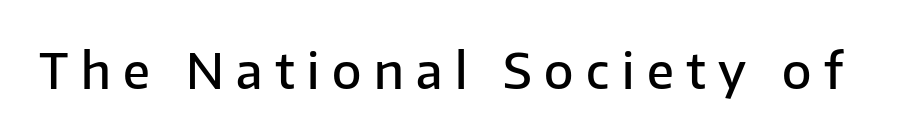
The image shows 48 px semibold sans-serif type, upright; set unusually wide letter spacing (+0.26 em), not underlined; low stroke contrast and a medium x-height.
